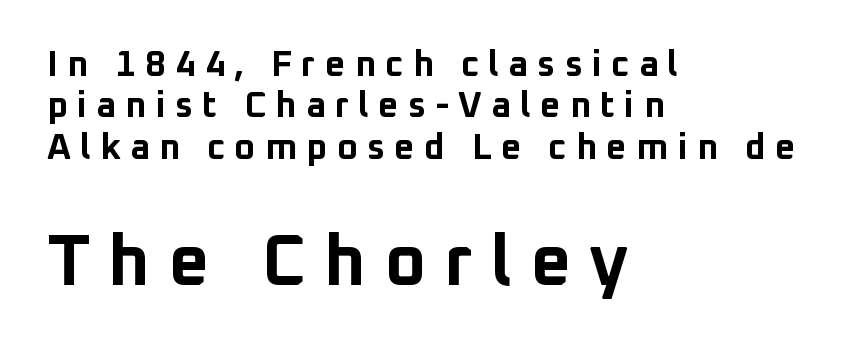
{"serif": "no", "italic": "no", "bold": "yes", "weight": "bold", "width": "normal", "stroke_contrast": "low", "x_height": "medium", "monospaced": "no", "underline": "no", "align": "left", "line_spacing": "tight", "line_spacing_ratio": 1.15, "letter_spacing": "wide", "letter_spacing_em": 0.25, "larger_block": "second", "size_ratio": 1.97, "glyph_px": 71}
